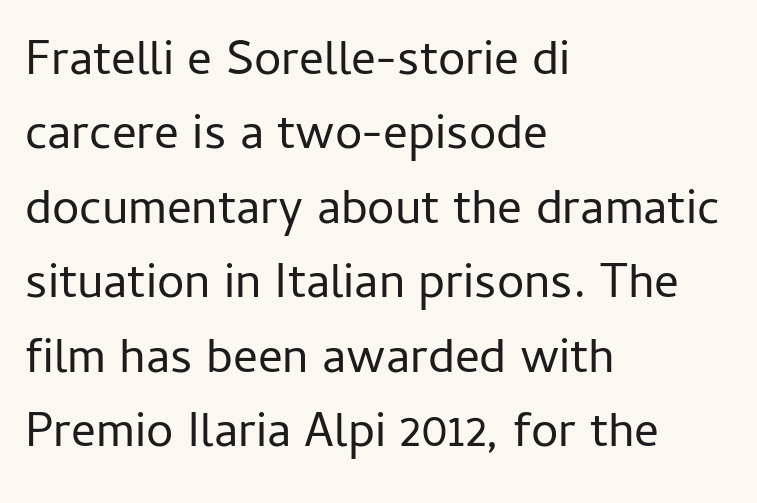
{"serif": "no", "italic": "no", "bold": "no", "weight": "regular", "width": "normal", "stroke_contrast": "low", "x_height": "medium", "monospaced": "no", "underline": "no", "align": "left", "line_spacing": "normal", "line_spacing_ratio": 1.52, "letter_spacing": "normal", "letter_spacing_em": 0.0, "glyph_px": 49}
